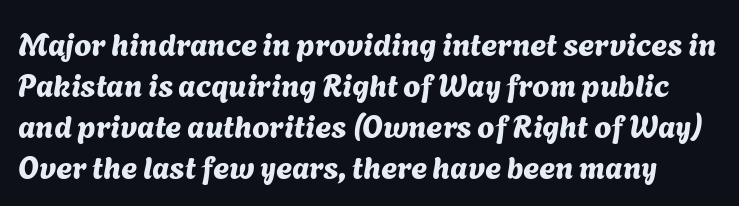
The image shows 31 px sans-serif type; set normal line spacing (1.32x), normal letter spacing, not underlined; medium stroke contrast and a medium x-height.
